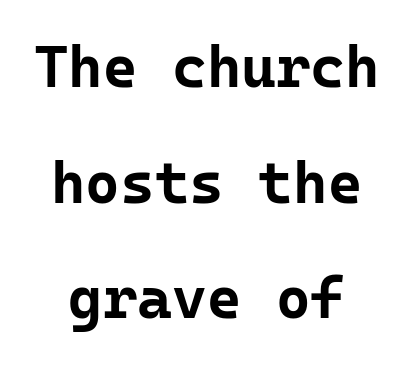
Q: Is the text bold? A: Yes.
Q: Is the text italic (slanted)? A: No, it is upright.
Q: Is the typeface a serif or a sans-serif typeface? A: Sans-serif.
Q: Is the text underlined? A: No.
Q: How is the paragraph aligned? A: Centered.
Q: Is the spacing between letters normal or unusually wide? A: Normal.
Q: Is the spacing between lines tight, normal or loose? A: Loose.
Q: Width (condensed, normal, or wide)? A: Normal.
Q: Stroke contrast? A: Low.
Q: x-height? A: Medium.
Q: Monospaced? A: Yes.
